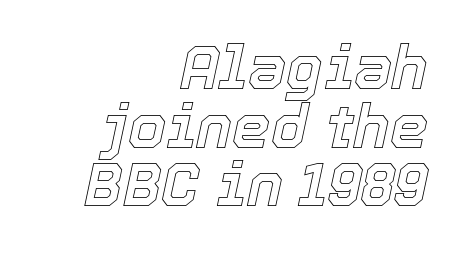
The rendering uses natural spacing where letterforms have individual widths. What's the leading like? Squeezed, with rows nearly overlapping. The rendering anchors every line to the right-hand side. Rendered with sloped, italic letterforms. Beneath every word, the page is bare. Does extra space separate the letters? No, they use regular spacing.
